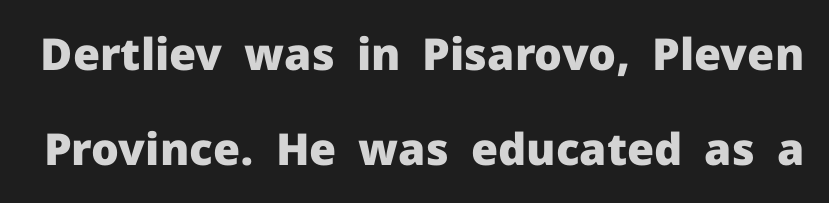
{"serif": "no", "italic": "no", "bold": "yes", "weight": "heavy", "width": "normal", "stroke_contrast": "low", "x_height": "medium", "monospaced": "no", "underline": "no", "line_spacing": "loose", "line_spacing_ratio": 2.15, "letter_spacing": "normal", "letter_spacing_em": 0.0, "glyph_px": 44}
